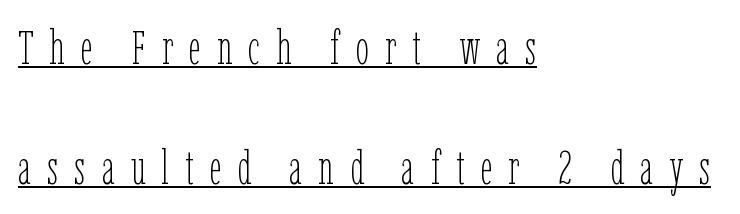
Every character sits straight up, as roman type does. This reads as an unemphasized weight, regular at the heaviest. The type is letterspaced generously, with wide tracking. This sample has the flowing, uneven cadence of proportional lettering. Baseline-to-baseline distance is far greater than the letter height.
